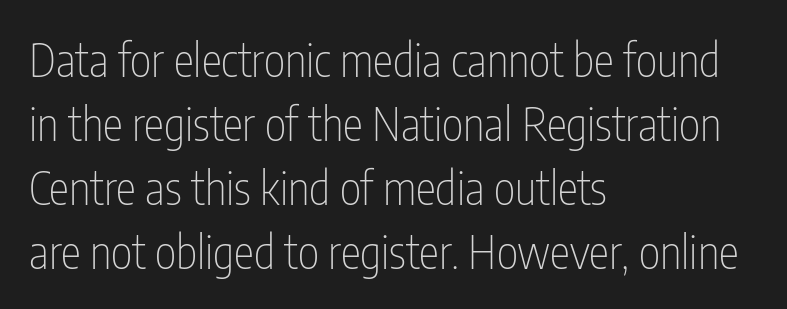
{"serif": "no", "italic": "no", "bold": "no", "weight": "thin", "width": "condensed", "stroke_contrast": "low", "x_height": "medium", "monospaced": "no", "underline": "no", "align": "left", "line_spacing": "normal", "line_spacing_ratio": 1.39, "letter_spacing": "normal", "letter_spacing_em": 0.0, "glyph_px": 46}
